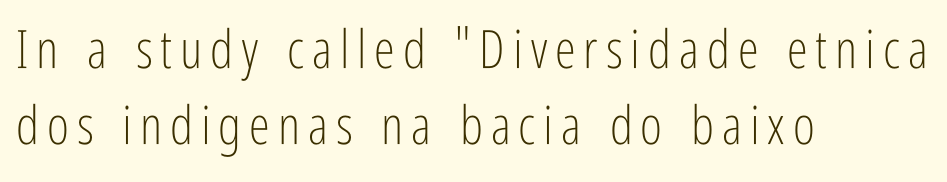
The image shows 53 px light, condensed sans-serif type, upright; set left-aligned, normal line spacing (1.44x), not underlined; low stroke contrast and a medium x-height.
